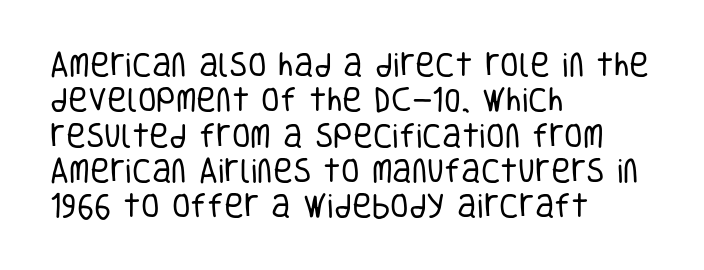
Q: Is the text bold? A: No.
Q: Is the text italic (slanted)? A: No, it is upright.
Q: Is the text underlined? A: No.
Q: How is the paragraph aligned? A: Left-aligned.
Q: Is the spacing between letters normal or unusually wide? A: Normal.
Q: Is the spacing between lines tight, normal or loose? A: Normal.
